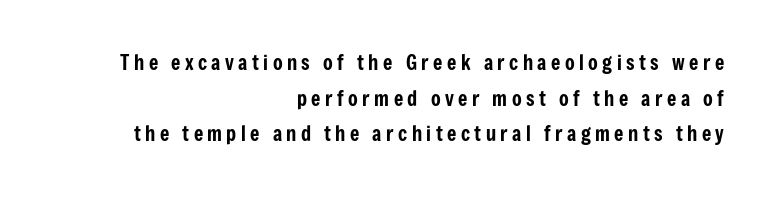
{"italic": "no", "underline": "no", "align": "right", "line_spacing_ratio": 1.78, "letter_spacing": "wide", "letter_spacing_em": 0.22, "glyph_px": 20}
